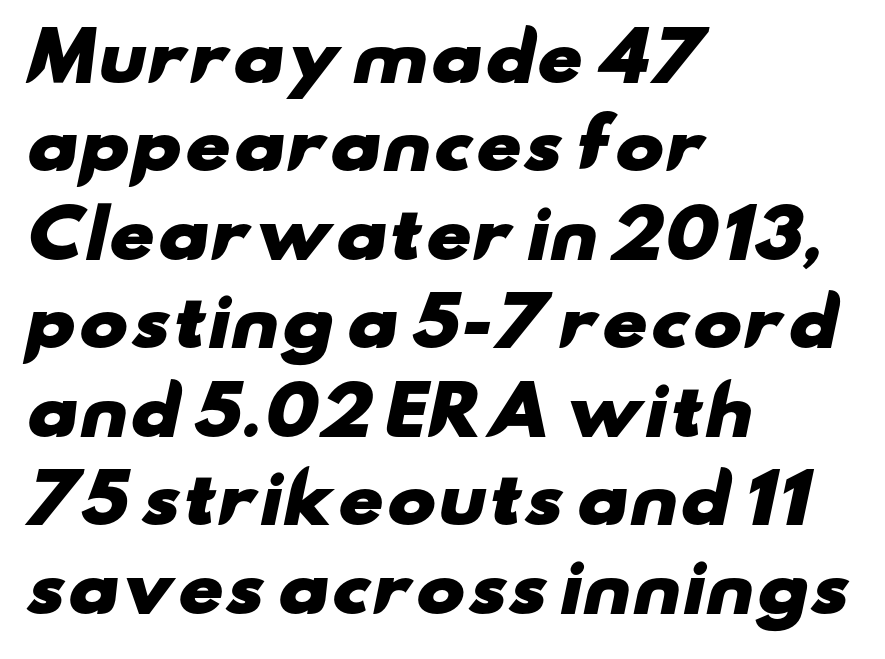
{"serif": "no", "bold": "yes", "weight": "heavy", "width": "wide", "stroke_contrast": "low", "x_height": "small", "monospaced": "no", "underline": "no", "align": "left", "line_spacing": "normal", "line_spacing_ratio": 1.34, "letter_spacing": "normal", "letter_spacing_em": 0.0, "glyph_px": 66}
